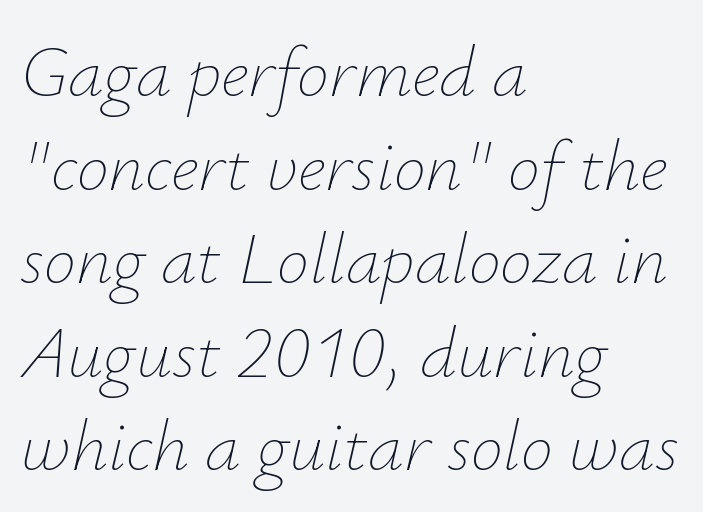
The image shows 72 px thin type, italic (leaning right); set left-aligned, normal line spacing (1.3x), normal letter spacing, not underlined; low stroke contrast and a small x-height.
